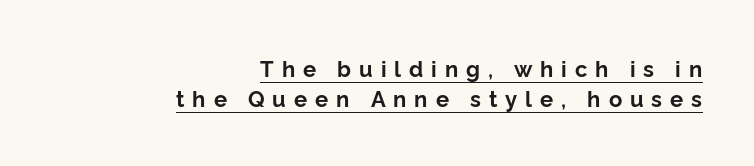
{"italic": "no", "bold": "yes", "underline": "yes", "align": "right", "line_spacing": "normal", "line_spacing_ratio": 1.38, "letter_spacing": "wide", "letter_spacing_em": 0.36, "glyph_px": 22}
